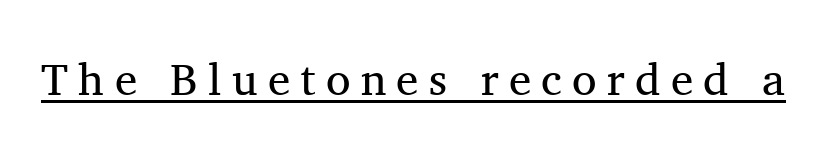
{"serif": "yes", "italic": "no", "bold": "no", "weight": "regular", "width": "normal", "stroke_contrast": "medium", "x_height": "medium", "monospaced": "no", "underline": "yes", "letter_spacing": "wide", "letter_spacing_em": 0.23, "glyph_px": 45}
